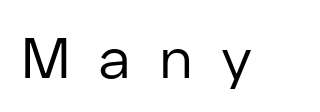
This is sans-serif lettering, the kind often seen on screens and signage. Each stroke keeps to a modest, everyday thickness or less. The tracking jumps out immediately: characters are airy and widely separated. Underlining? Definitely not there.
